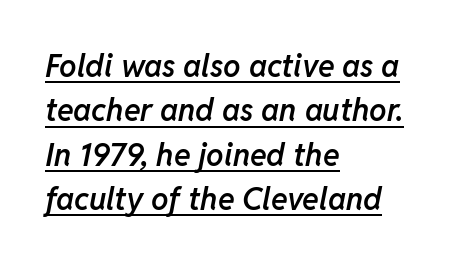
{"italic": "yes", "lean": "right", "slant_degrees": 11, "bold": "semi", "weight": "semibold", "width": "normal", "stroke_contrast": "low", "x_height": "medium", "monospaced": "no", "underline": "yes", "align": "left", "line_spacing": "normal", "line_spacing_ratio": 1.43, "letter_spacing": "normal", "letter_spacing_em": 0.0, "glyph_px": 31}
